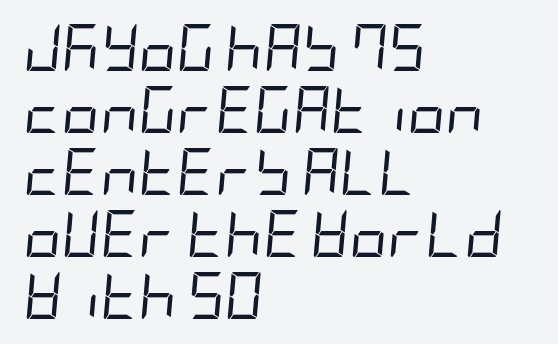
Q: Is the text bold? A: No.
Q: Is the text italic (slanted)? A: Yes, it leans right by about 5 degrees.
Q: Is the text underlined? A: No.
Q: How is the paragraph aligned? A: Left-aligned.
Q: Is the spacing between letters normal or unusually wide? A: Normal.
Q: Is the spacing between lines tight, normal or loose? A: Normal.
Q: Width (condensed, normal, or wide)? A: Condensed.
Q: Stroke contrast? A: Low.
Q: x-height? A: Large.
